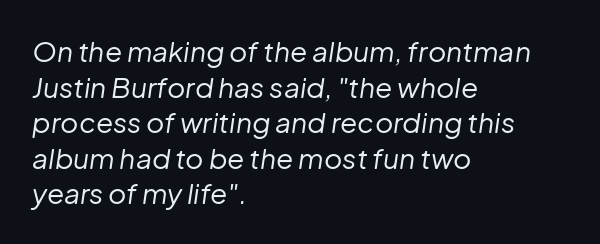
{"italic": "yes", "lean": "right", "slant_degrees": 8, "bold": "no", "weight": "regular", "width": "normal", "stroke_contrast": "low", "x_height": "medium", "monospaced": "no", "underline": "no", "align": "left", "line_spacing": "normal", "line_spacing_ratio": 1.27, "letter_spacing": "normal", "letter_spacing_em": 0.0, "glyph_px": 28}
